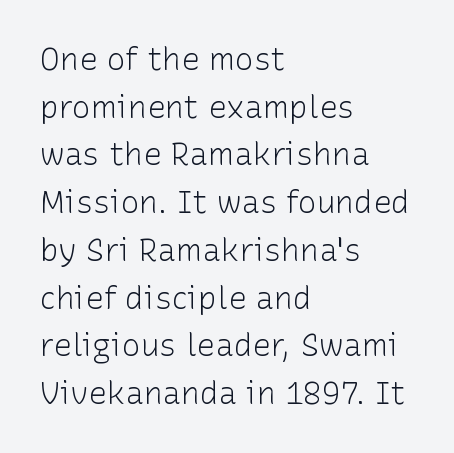
The image shows 31 px light sans-serif type, upright; set left-aligned, normal line spacing (1.54x), normal letter spacing, not underlined; low stroke contrast and a medium x-height.
